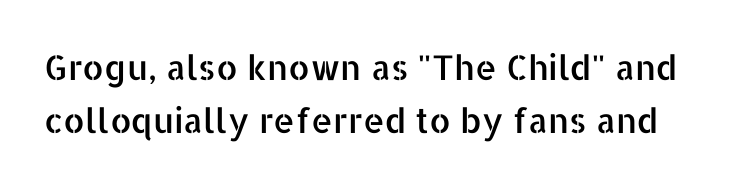
The image shows 34 px sans-serif type, upright; set normal line spacing (1.57x), normal letter spacing, not underlined; low stroke contrast and a medium x-height.
